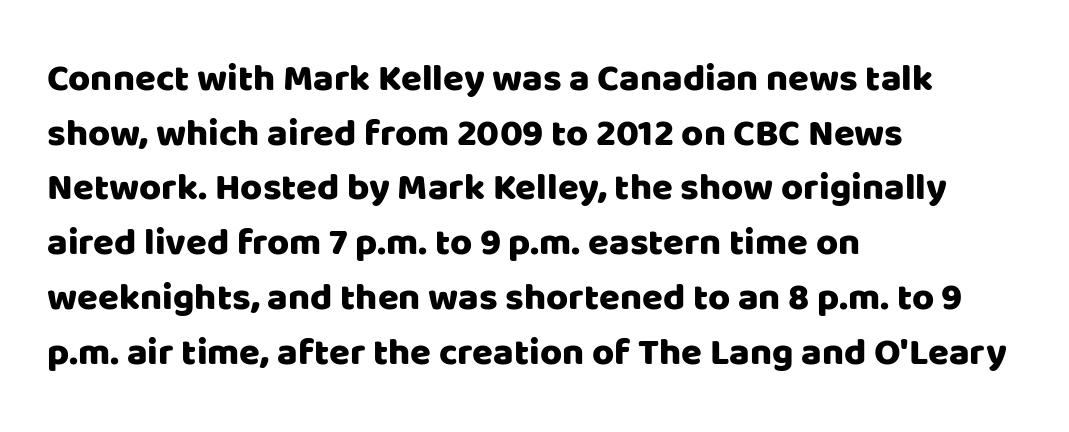
Q: Is the text italic (slanted)? A: No, it is upright.
Q: Is the typeface a serif or a sans-serif typeface? A: Sans-serif.
Q: Is the text underlined? A: No.
Q: How is the paragraph aligned? A: Left-aligned.
Q: Is the spacing between letters normal or unusually wide? A: Normal.
Q: Is the spacing between lines tight, normal or loose? A: Normal.
Q: Width (condensed, normal, or wide)? A: Normal.
Q: Stroke contrast? A: Low.
Q: x-height? A: Large.
Q: Monospaced? A: No.
